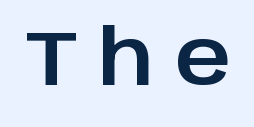
Q: Is the text italic (slanted)? A: No, it is upright.
Q: Is the typeface a serif or a sans-serif typeface? A: Sans-serif.
Q: Is the text underlined? A: No.
Q: Is the spacing between letters normal or unusually wide? A: Unusually wide.
Q: Width (condensed, normal, or wide)? A: Normal.
Q: Stroke contrast? A: Low.
Q: x-height? A: Large.
Q: Monospaced? A: No.
